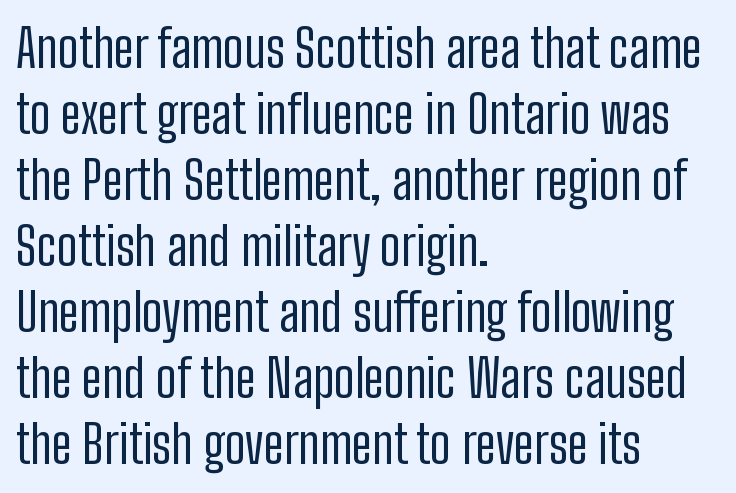
{"serif": "no", "italic": "no", "bold": "no", "weight": "regular", "width": "condensed", "stroke_contrast": "low", "x_height": "medium", "monospaced": "no", "underline": "no", "align": "left", "line_spacing": "normal", "line_spacing_ratio": 1.27, "letter_spacing": "normal", "letter_spacing_em": 0.0, "glyph_px": 52}
